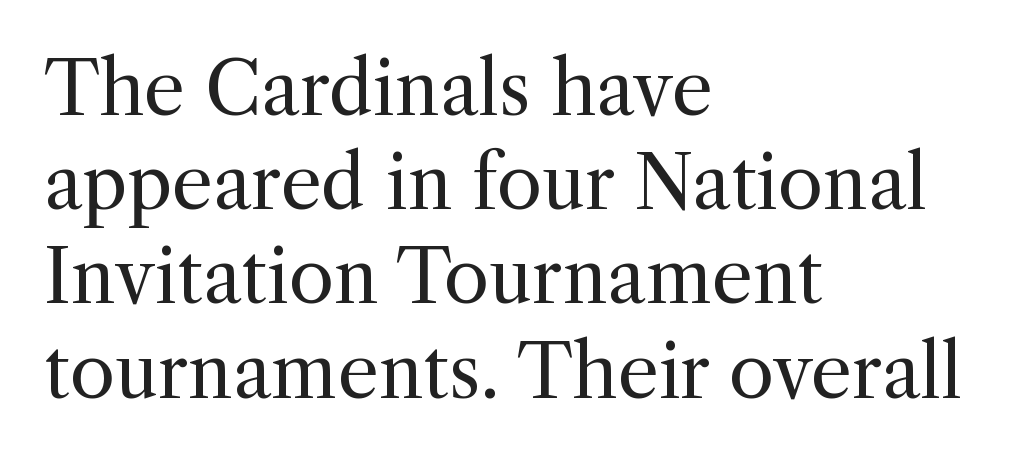
{"serif": "yes", "italic": "no", "bold": "no", "weight": "regular", "width": "normal", "x_height": "medium", "monospaced": "no", "underline": "no", "align": "left", "line_spacing": "normal", "line_spacing_ratio": 1.29, "letter_spacing": "normal", "letter_spacing_em": 0.0, "glyph_px": 73}
